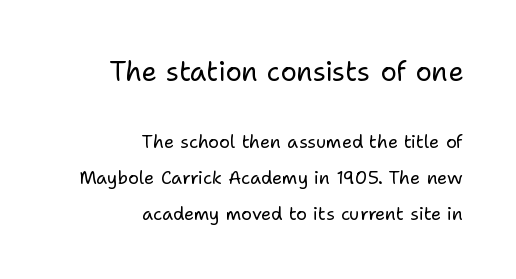
Q: Is the text bold? A: No.
Q: Is the text italic (slanted)? A: No, it is upright.
Q: Is the text underlined? A: No.
Q: How is the paragraph aligned? A: Right-aligned.
Q: Is the spacing between letters normal or unusually wide? A: Normal.
Q: Is the spacing between lines tight, normal or loose? A: Loose.
Q: Which block of text is set in a larger size, the first (top) or the second (bottom)? A: The first (top) one.
